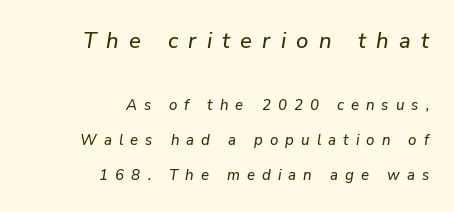
{"italic": "yes", "lean": "right", "slant_degrees": 9, "underline": "no", "align": "right", "line_spacing": "loose", "line_spacing_ratio": 2.34, "letter_spacing": "wide", "letter_spacing_em": 0.47, "larger_block": "first", "size_ratio": 1.47, "glyph_px": 22}
